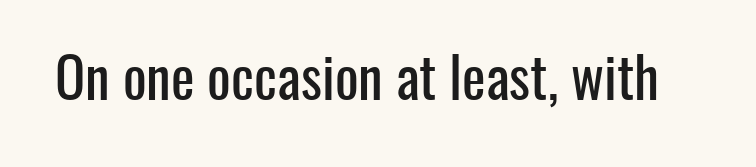
{"serif": "no", "italic": "no", "width": "condensed", "stroke_contrast": "low", "x_height": "medium", "monospaced": "no", "underline": "no", "letter_spacing": "normal", "letter_spacing_em": 0.0, "glyph_px": 56}
